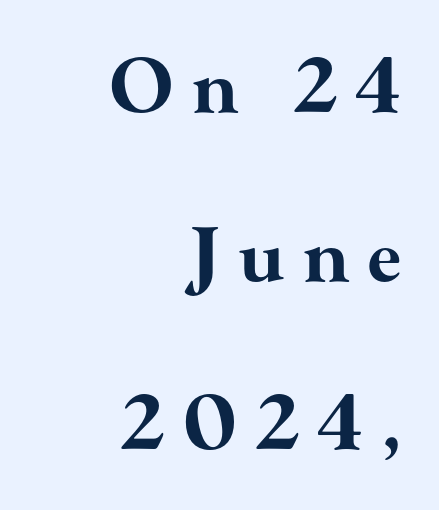
The image shows 74 px bold, wide serif type, upright; set right-aligned, loose line spacing (2.28x), unusually wide letter spacing (+0.26 em), not underlined; high stroke contrast and a small x-height.
